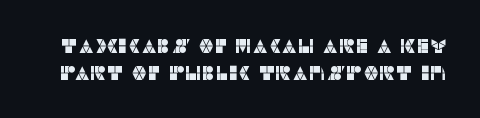
{"italic": "no", "underline": "no", "line_spacing": "normal", "line_spacing_ratio": 1.37, "letter_spacing": "normal", "letter_spacing_em": 0.0, "glyph_px": 20}
